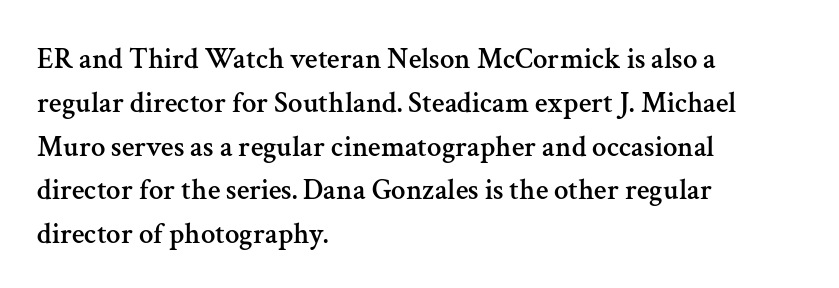
The image shows 29 px serif type, upright; set left-aligned, normal line spacing (1.51x), normal letter spacing, not underlined; medium stroke contrast and a medium x-height.
